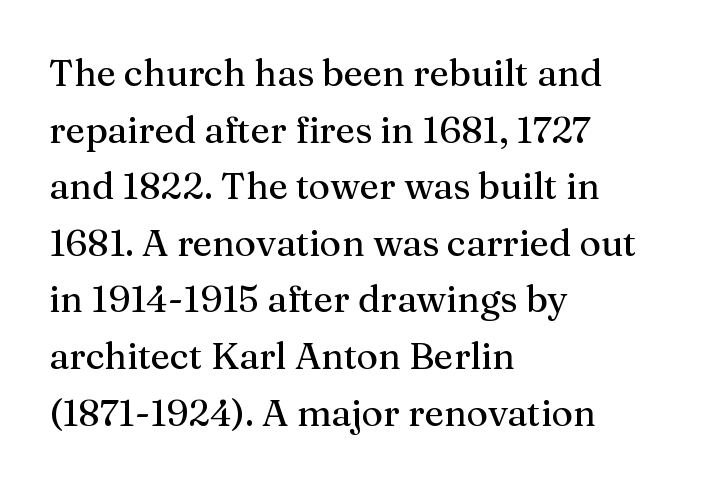
Clear beneath every line of the passage. Ascenders rise straight up at ninety degrees. What kind of face is this? One with serifs. The compositor pushed each line to the left boundary.
